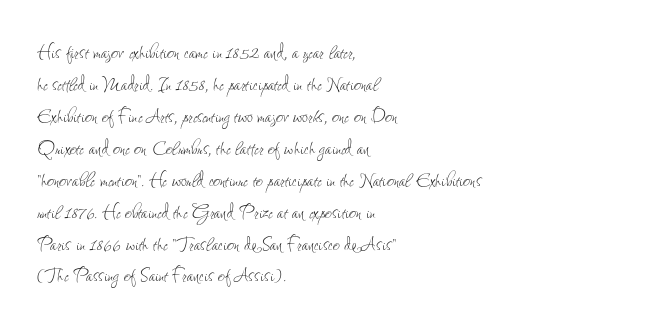
Q: Is the text bold? A: No.
Q: Is the text italic (slanted)? A: Yes.
Q: Is the text underlined? A: No.
Q: How is the paragraph aligned? A: Left-aligned.
Q: Is the spacing between letters normal or unusually wide? A: Normal.
Q: Is the spacing between lines tight, normal or loose? A: Normal.
